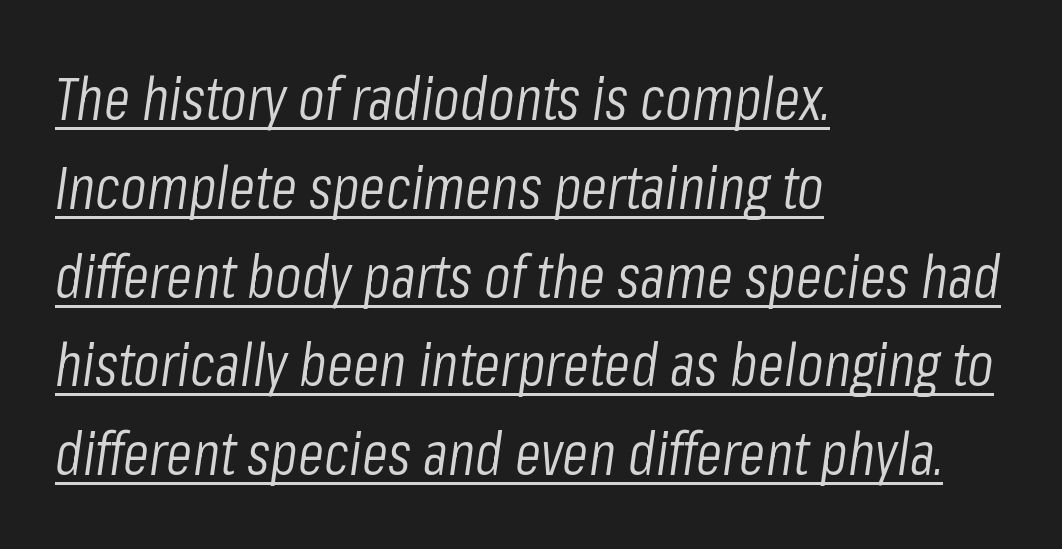
The image shows 60 px light, condensed type, italic (leaning right); set left-aligned, normal line spacing (1.48x), normal letter spacing, underlined; low stroke contrast and a medium x-height.
